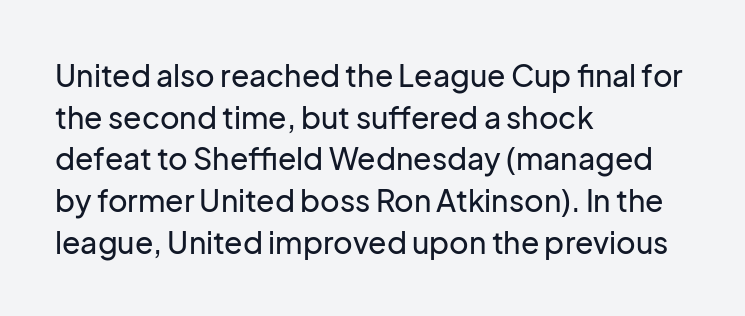
{"serif": "no", "italic": "no", "width": "normal", "stroke_contrast": "low", "x_height": "medium", "monospaced": "no", "underline": "no", "align": "left", "line_spacing": "normal", "line_spacing_ratio": 1.39, "letter_spacing": "normal", "letter_spacing_em": 0.0, "glyph_px": 30}
